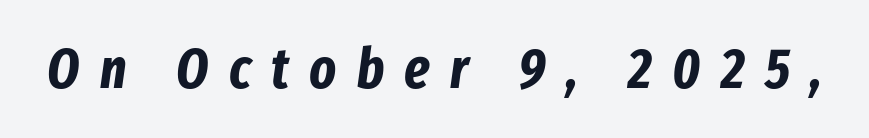
{"italic": "yes", "lean": "right", "slant_degrees": 8, "bold": "yes", "weight": "bold", "width": "condensed", "stroke_contrast": "low", "x_height": "medium", "monospaced": "no", "underline": "no", "letter_spacing": "wide", "letter_spacing_em": 0.36, "glyph_px": 56}
